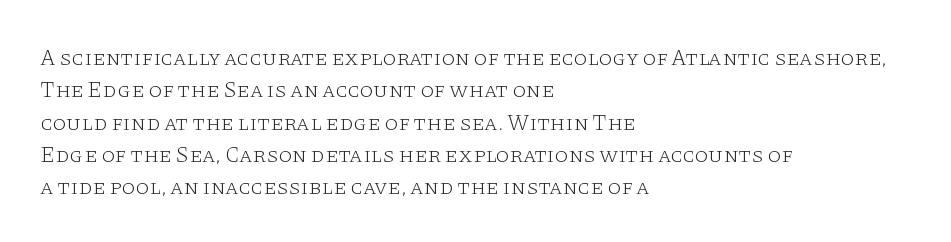
{"italic": "no", "bold": "no", "underline": "no", "align": "left", "line_spacing": "normal", "line_spacing_ratio": 1.47, "letter_spacing": "normal", "letter_spacing_em": 0.0, "glyph_px": 22}
